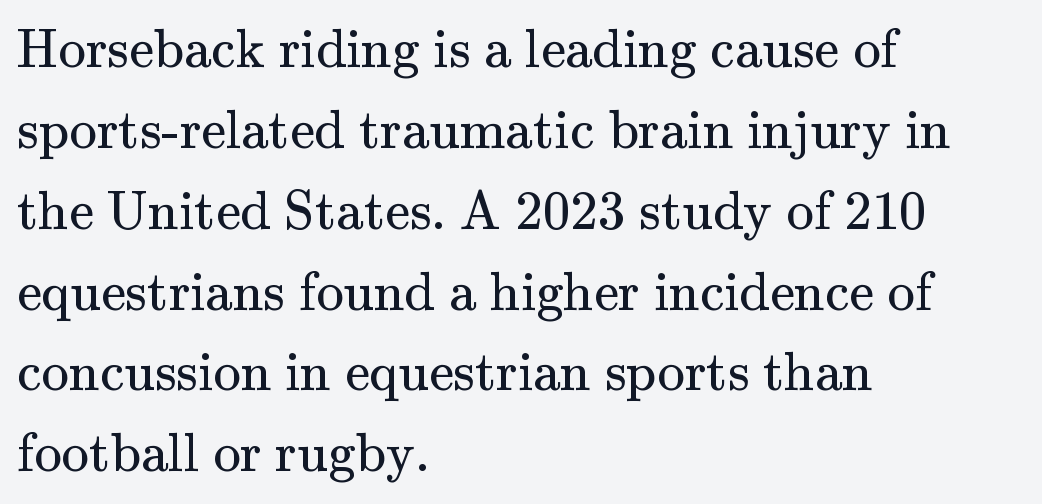
Regarding leading, the lines here are spaced in the standard way. The rendering uses natural spacing where letterforms have individual widths. No italicization has been applied; the sample stays upright. The face used here is rendered with its standard letterfit.
